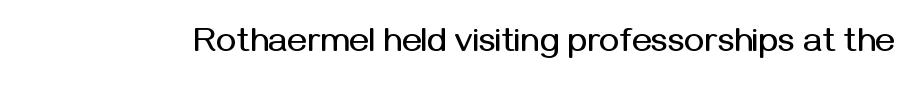
The image shows 34 px sans-serif type, upright; set normal letter spacing, not underlined; medium stroke contrast and a medium x-height.
